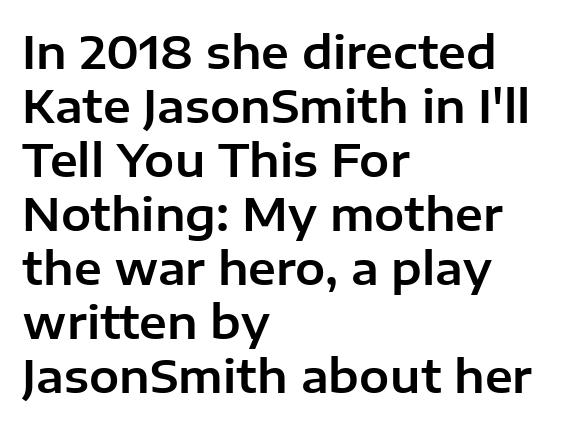
Q: Is the text italic (slanted)? A: No, it is upright.
Q: Is the typeface a serif or a sans-serif typeface? A: Sans-serif.
Q: Is the text underlined? A: No.
Q: How is the paragraph aligned? A: Left-aligned.
Q: Is the spacing between letters normal or unusually wide? A: Normal.
Q: Width (condensed, normal, or wide)? A: Normal.
Q: Stroke contrast? A: Low.
Q: x-height? A: Medium.
Q: Monospaced? A: No.
